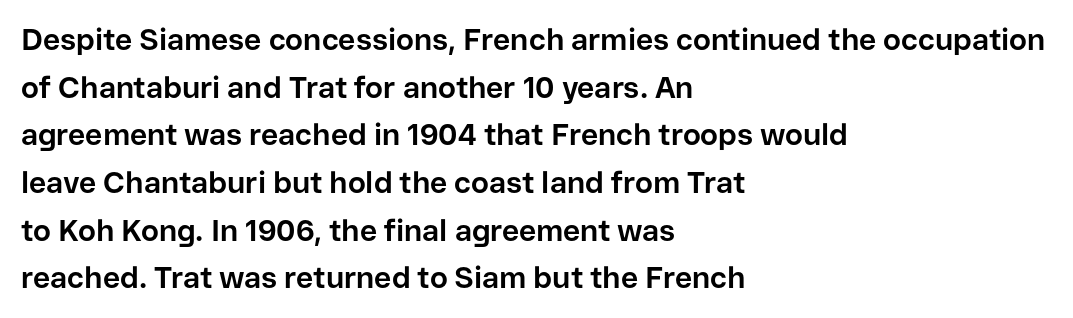
Q: Is the text bold? A: Yes.
Q: Is the text italic (slanted)? A: No, it is upright.
Q: Is the typeface a serif or a sans-serif typeface? A: Sans-serif.
Q: Is the text underlined? A: No.
Q: How is the paragraph aligned? A: Left-aligned.
Q: Is the spacing between letters normal or unusually wide? A: Normal.
Q: Is the spacing between lines tight, normal or loose? A: Normal.
Q: Width (condensed, normal, or wide)? A: Normal.
Q: Stroke contrast? A: Low.
Q: x-height? A: Medium.
Q: Monospaced? A: No.
